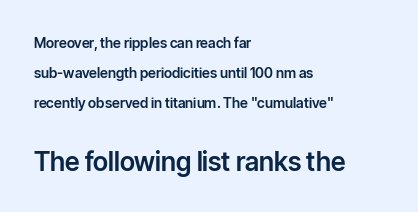
Q: Is the text italic (slanted)? A: No, it is upright.
Q: Is the text underlined? A: No.
Q: How is the paragraph aligned? A: Left-aligned.
Q: Is the spacing between letters normal or unusually wide? A: Normal.
Q: Is the spacing between lines tight, normal or loose? A: Loose.
Q: Which block of text is set in a larger size, the first (top) or the second (bottom)? A: The second (bottom) one.
